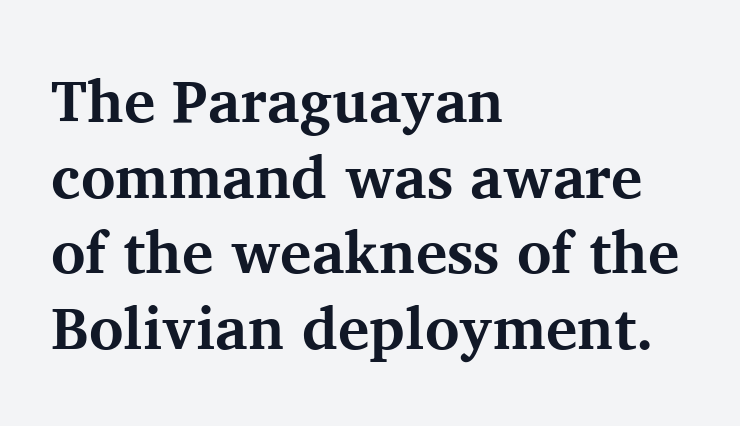
The image shows 59 px bold serif type, upright; set left-aligned, normal line spacing (1.28x), normal letter spacing, not underlined; medium stroke contrast and a medium x-height.
